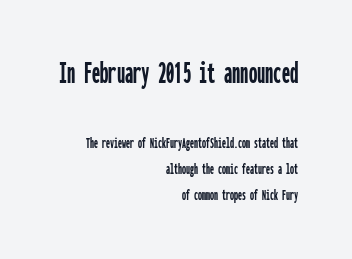
The face used here appears at its bigger size in the upper chunk. Do the characters align in a grid? Yes, the font is monospaced. These lines are set flush right with a ragged left edge. Regarding leading, the lines here are spaced in the standard way. The rendering shows plain stroke endings on the letterforms — a sans-serif design. Underlining? Definitely not there.
